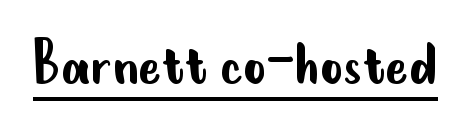
The image shows 70 px regular-weight, condensed sans-serif type, upright; set normal letter spacing, underlined; low stroke contrast and a small x-height.
